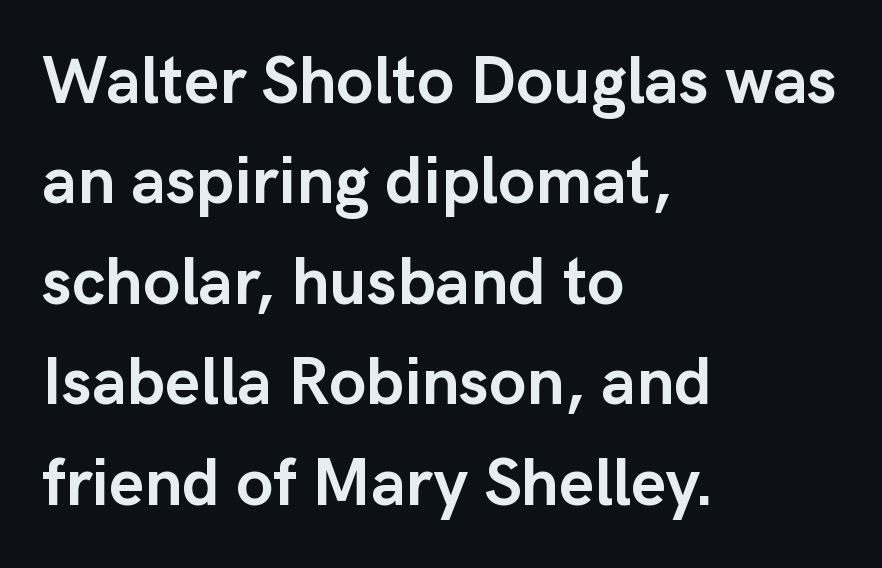
A typesetter would call this zero additional tracking. Each row of text sits above clean, open space. Do the characters align in a grid? No, the font is proportional. Reading down the column, the eye jumps a familiar distance to each next line.
